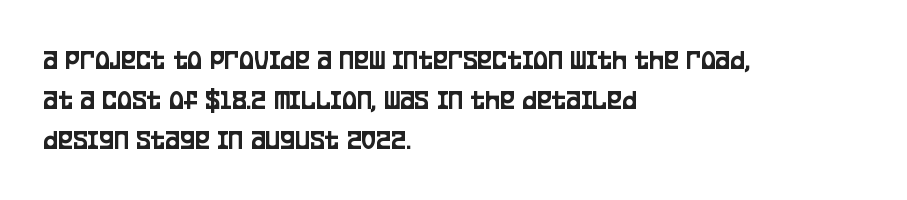
Q: Is the text italic (slanted)? A: No, it is upright.
Q: Is the typeface a serif or a sans-serif typeface? A: Sans-serif.
Q: Is the text underlined? A: No.
Q: How is the paragraph aligned? A: Left-aligned.
Q: Is the spacing between letters normal or unusually wide? A: Normal.
Q: Is the spacing between lines tight, normal or loose? A: Normal.
Q: Width (condensed, normal, or wide)? A: Condensed.
Q: Stroke contrast? A: Low.
Q: x-height? A: Large.
Q: Monospaced? A: No.
